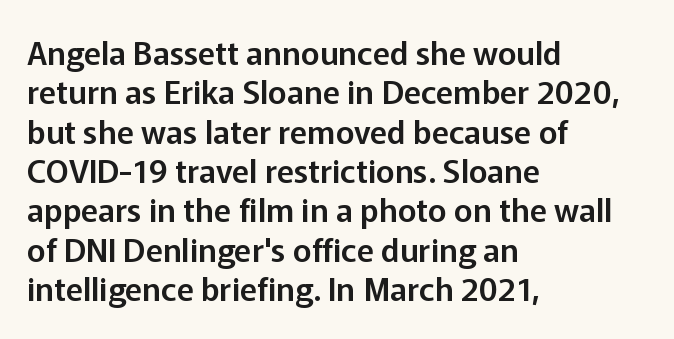
Observe the absence of serifs on each vertical stroke in this sample. Look at the tracking — it's just the regular setting, nothing added. Proportional: the letters do not fall into vertical columns. Underlining? Definitely not there. Caption: multi-line text, flush left, ragged right. Style check: upright.
